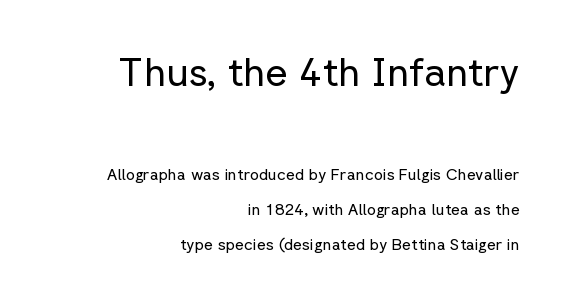
You could call the tracking neutral — neither tight nor loose. Size hierarchy here favors the leading block over the trailing one. Regarding leading, the lines here are spaced well apart. When letters stand straight like this, we call the style roman or upright. Are there feet on the stems? There aren't — it's a sans.
